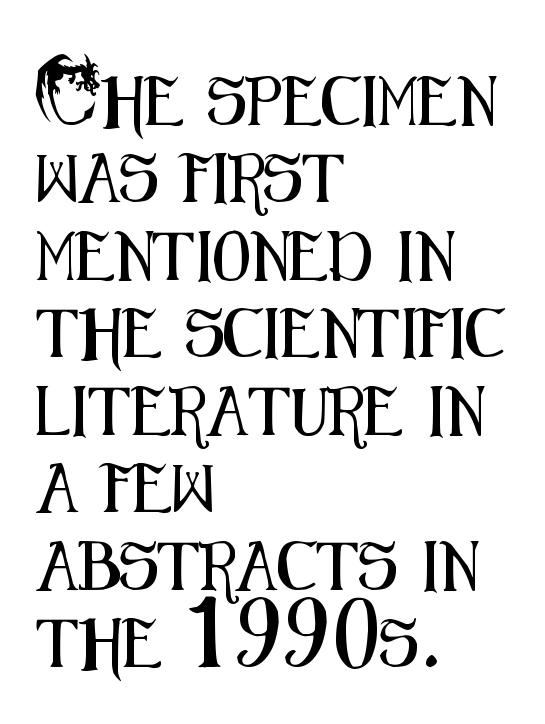
Q: Is the text italic (slanted)? A: No, it is upright.
Q: Is the typeface a serif or a sans-serif typeface? A: Sans-serif.
Q: Is the text underlined? A: No.
Q: How is the paragraph aligned? A: Left-aligned.
Q: Is the spacing between letters normal or unusually wide? A: Normal.
Q: Is the spacing between lines tight, normal or loose? A: Normal.
Q: Width (condensed, normal, or wide)? A: Condensed.
Q: Stroke contrast? A: Medium.
Q: x-height? A: Small.
Q: Monospaced? A: No.
